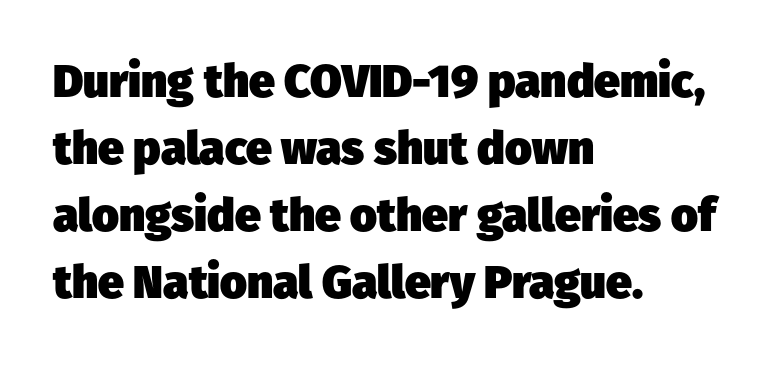
{"serif": "no", "bold": "yes", "weight": "heavy", "width": "normal", "stroke_contrast": "low", "x_height": "medium", "monospaced": "no", "underline": "no", "align": "left", "line_spacing": "normal", "line_spacing_ratio": 1.46, "letter_spacing": "normal", "letter_spacing_em": 0.0, "glyph_px": 46}
